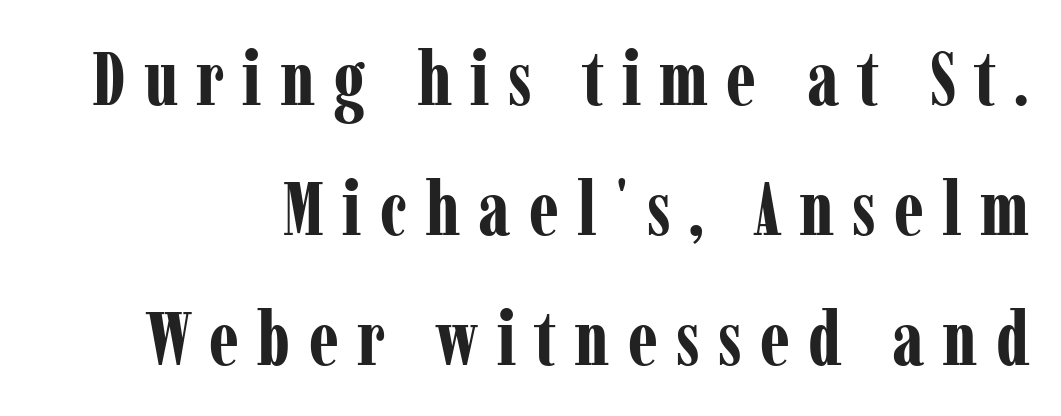
Q: Is the text bold? A: Yes.
Q: Is the text italic (slanted)? A: No, it is upright.
Q: Is the typeface a serif or a sans-serif typeface? A: Serif.
Q: Is the text underlined? A: No.
Q: How is the paragraph aligned? A: Right-aligned.
Q: Is the spacing between letters normal or unusually wide? A: Unusually wide.
Q: Width (condensed, normal, or wide)? A: Condensed.
Q: Stroke contrast? A: Low.
Q: x-height? A: Medium.
Q: Monospaced? A: No.
